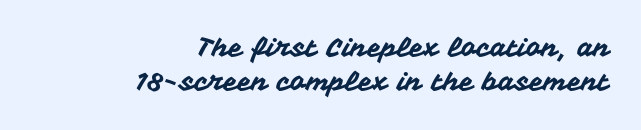
Honestly, the row spacing looks completely unremarkable. A clean baseline with only descenders dipping below it. The typesetter chose a ragged-left arrangement here. No extra tracking has been applied to these lines.
